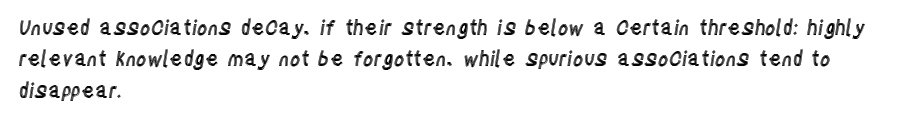
Compared with a centered layout, this one pins lines to the left instead. The space beneath each line is pristine and unruled. The passage shown stacks its lines at a standard gap. Spacing between characters is what you'd get straight out of the box.
